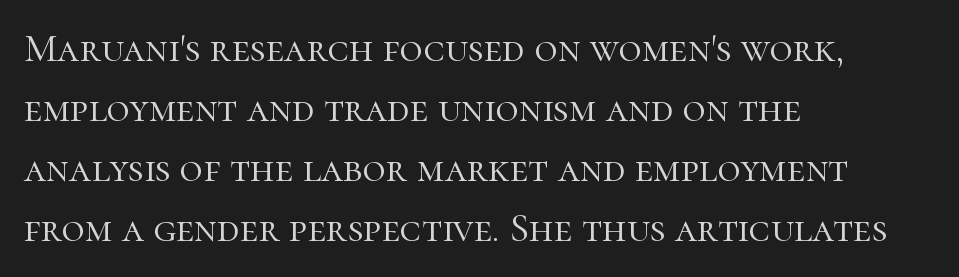
The image shows 40 px light serif type, upright; set left-aligned, normal line spacing (1.5x), normal letter spacing, not underlined; high stroke contrast and a medium x-height.
